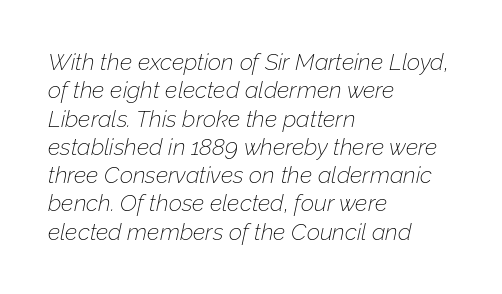
The image shows 23 px text type, italic (leaning right); set left-aligned, line spacing 1.23x, normal letter spacing, not underlined.
